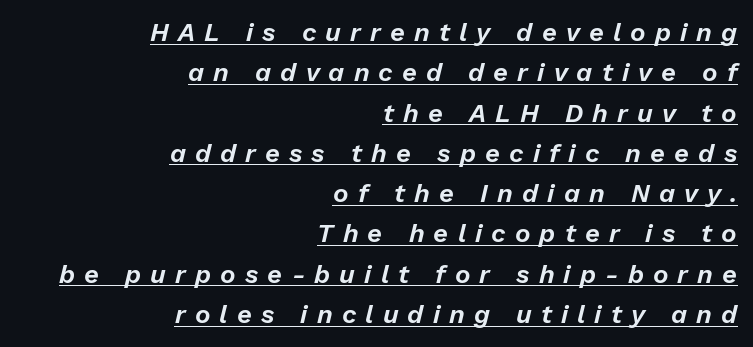
The block of text has a typical density, with ordinary space between rows. Compared with typical body copy, the letter spacing here is much looser. A rule runs beneath these lines of type. The text block is weighted toward the right margin, trailing off unevenly leftward. The lettering tilts uniformly, giving the passage an italic look.
